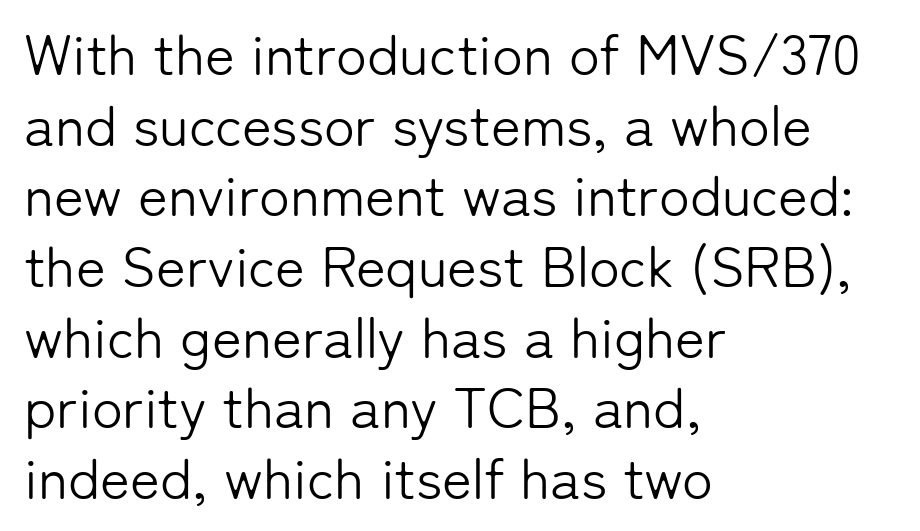
The image shows 57 px light sans-serif type, upright; set left-aligned, line spacing 1.24x, normal letter spacing, not underlined; low stroke contrast and a medium x-height.
